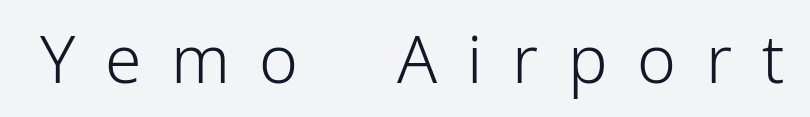
The image shows 66 px light sans-serif type, upright; set unusually wide letter spacing (+0.45 em), not underlined; low stroke contrast and a medium x-height.
